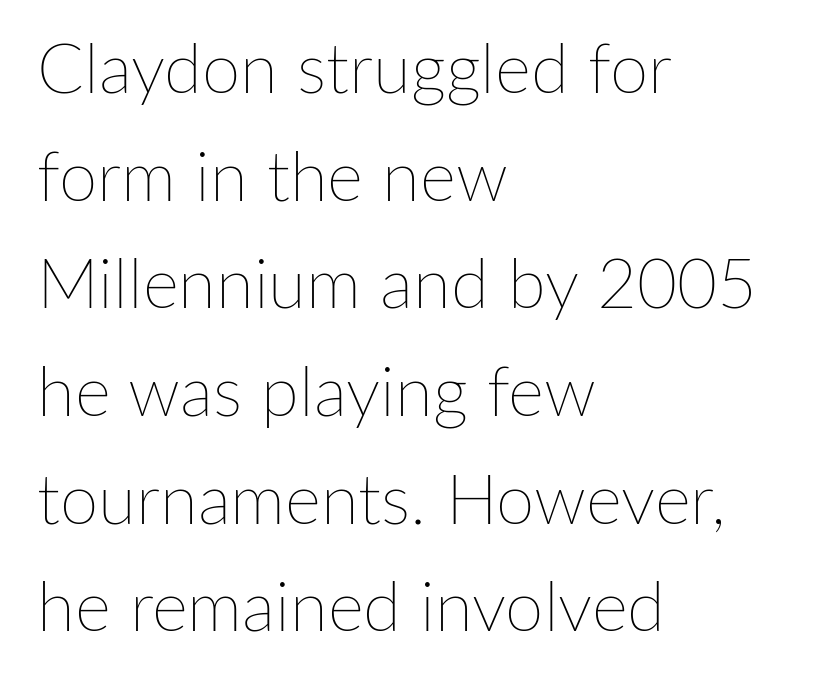
{"italic": "no", "bold": "no", "weight": "thin", "width": "normal", "stroke_contrast": "low", "x_height": "medium", "monospaced": "no", "underline": "no", "align": "left", "line_spacing": "normal", "line_spacing_ratio": 1.56, "letter_spacing": "normal", "letter_spacing_em": 0.0, "glyph_px": 69}
